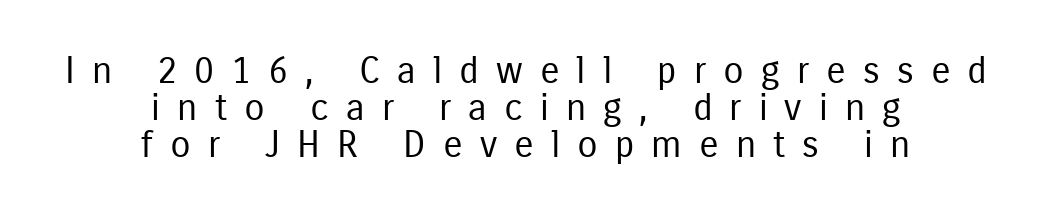
Q: Is the text bold? A: No.
Q: Is the text italic (slanted)? A: No, it is upright.
Q: Is the typeface a serif or a sans-serif typeface? A: Sans-serif.
Q: Is the text underlined? A: No.
Q: How is the paragraph aligned? A: Centered.
Q: Is the spacing between letters normal or unusually wide? A: Unusually wide.
Q: Is the spacing between lines tight, normal or loose? A: Tight.
Q: Width (condensed, normal, or wide)? A: Condensed.
Q: Stroke contrast? A: Low.
Q: x-height? A: Medium.
Q: Monospaced? A: No.
